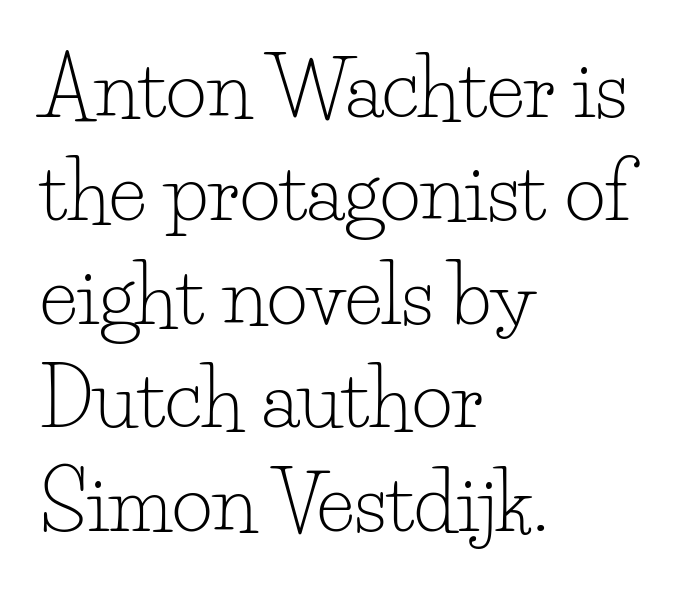
Q: Is the text bold? A: No.
Q: Is the text italic (slanted)? A: No, it is upright.
Q: Is the typeface a serif or a sans-serif typeface? A: Serif.
Q: Is the text underlined? A: No.
Q: How is the paragraph aligned? A: Left-aligned.
Q: Is the spacing between letters normal or unusually wide? A: Normal.
Q: Is the spacing between lines tight, normal or loose? A: Normal.
Q: Width (condensed, normal, or wide)? A: Normal.
Q: Stroke contrast? A: Low.
Q: x-height? A: Small.
Q: Monospaced? A: No.
